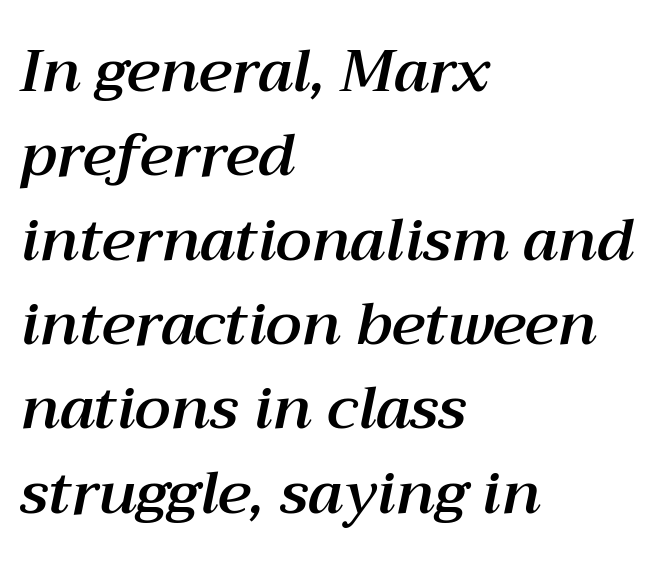
{"italic": "yes", "lean": "right", "slant_degrees": 12, "width": "normal", "stroke_contrast": "medium", "x_height": "medium", "monospaced": "no", "underline": "no", "align": "left", "line_spacing": "normal", "line_spacing_ratio": 1.43, "letter_spacing": "normal", "letter_spacing_em": 0.0, "glyph_px": 59}
